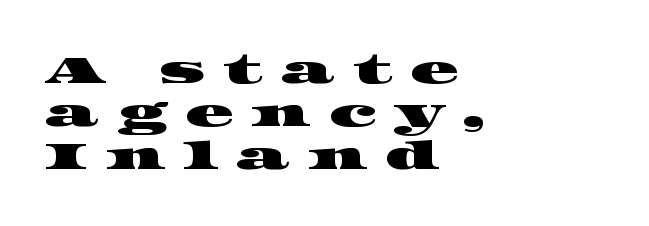
{"serif": "yes", "width": "wide", "stroke_contrast": "high", "x_height": "large", "monospaced": "no", "underline": "no", "align": "left", "line_spacing": "tight", "line_spacing_ratio": 1.08, "letter_spacing": "wide", "letter_spacing_em": 0.43, "glyph_px": 40}
